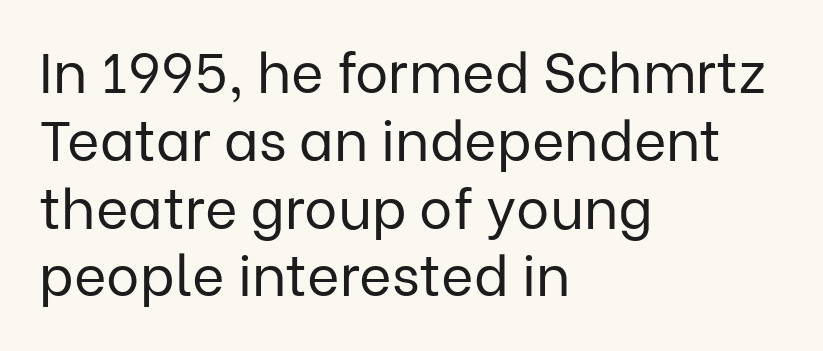
Q: Is the text bold? A: No.
Q: Is the text italic (slanted)? A: No, it is upright.
Q: Is the typeface a serif or a sans-serif typeface? A: Sans-serif.
Q: Is the text underlined? A: No.
Q: How is the paragraph aligned? A: Left-aligned.
Q: Is the spacing between letters normal or unusually wide? A: Normal.
Q: Width (condensed, normal, or wide)? A: Normal.
Q: Stroke contrast? A: Low.
Q: x-height? A: Medium.
Q: Monospaced? A: No.
